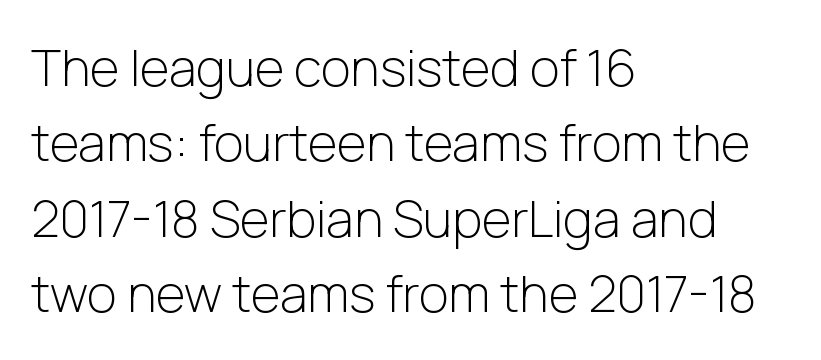
The image shows 51 px light sans-serif type, upright; set left-aligned, normal line spacing (1.48x), normal letter spacing, not underlined; low stroke contrast and a medium x-height.
